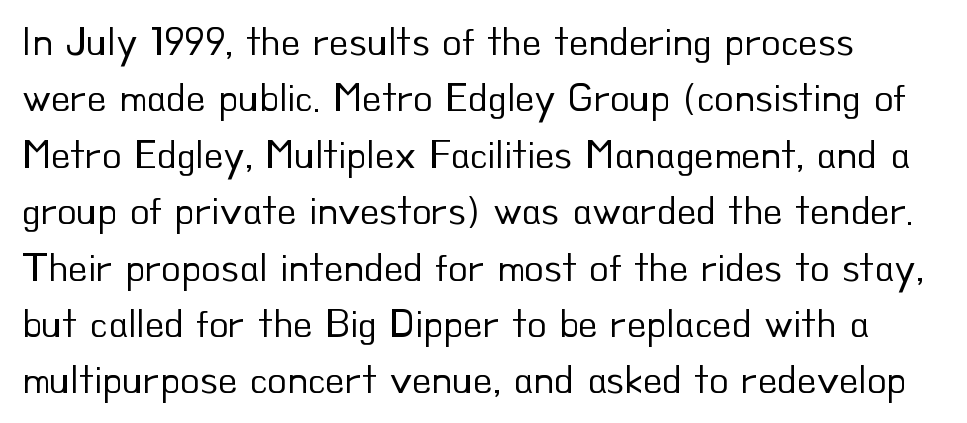
Check the space under the baseline: it is left empty. The font's upright variant was chosen for this text. You could not count columns in this text — the font is proportionally spaced. If you measured baseline to baseline, you'd find a middling distance.
